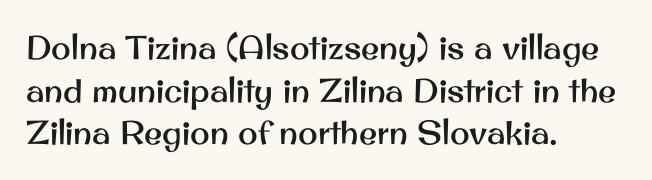
The face used here is proportionally spaced, like ordinary book or web type. This sample uses an upright cut, with every glyph sitting square on the baseline. Type style note: lacks serifs. Vertical spacing — default.
